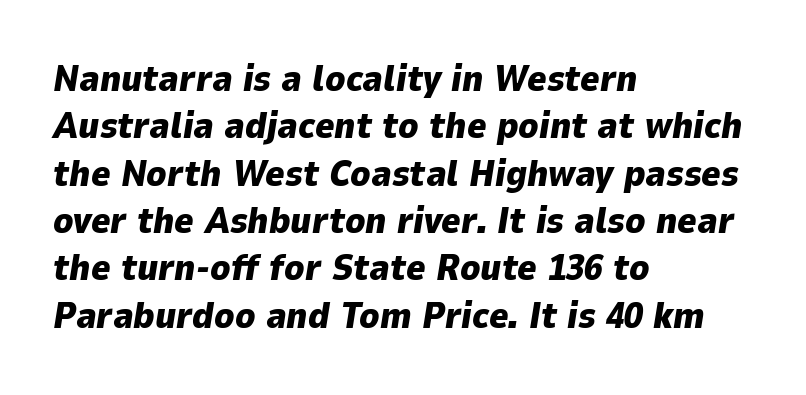
Q: Is the text bold? A: Yes.
Q: Is the text italic (slanted)? A: Yes, it leans right by about 9 degrees.
Q: Is the text underlined? A: No.
Q: How is the paragraph aligned? A: Left-aligned.
Q: Is the spacing between letters normal or unusually wide? A: Normal.
Q: Is the spacing between lines tight, normal or loose? A: Normal.
Q: Width (condensed, normal, or wide)? A: Normal.
Q: Stroke contrast? A: Low.
Q: x-height? A: Medium.
Q: Monospaced? A: No.
